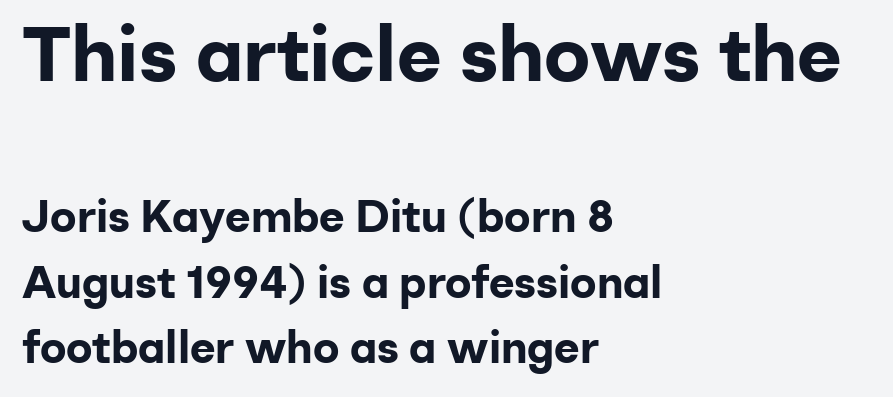
Q: Is the text bold? A: Yes.
Q: Is the text italic (slanted)? A: No, it is upright.
Q: Is the typeface a serif or a sans-serif typeface? A: Sans-serif.
Q: Is the text underlined? A: No.
Q: How is the paragraph aligned? A: Left-aligned.
Q: Is the spacing between letters normal or unusually wide? A: Normal.
Q: Is the spacing between lines tight, normal or loose? A: Normal.
Q: Which block of text is set in a larger size, the first (top) or the second (bottom)? A: The first (top) one.
Q: Width (condensed, normal, or wide)? A: Normal.
Q: Stroke contrast? A: Low.
Q: x-height? A: Medium.
Q: Monospaced? A: No.
